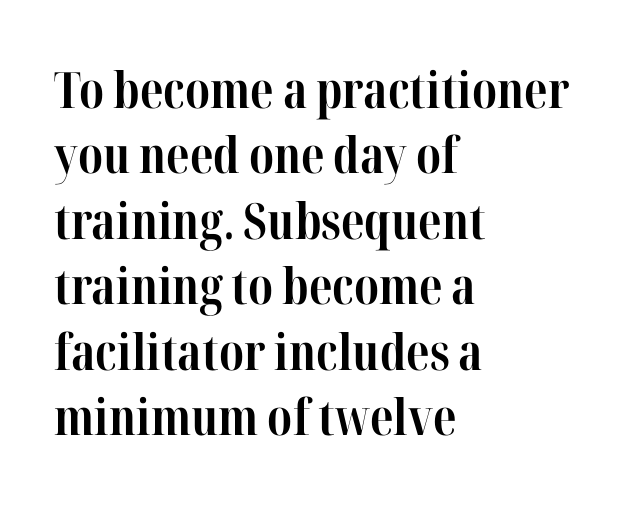
{"serif": "yes", "italic": "no", "bold": "yes", "weight": "bold", "width": "condensed", "stroke_contrast": "high", "x_height": "medium", "monospaced": "no", "underline": "no", "align": "left", "line_spacing": "normal", "line_spacing_ratio": 1.31, "letter_spacing": "normal", "letter_spacing_em": 0.0, "glyph_px": 50}
